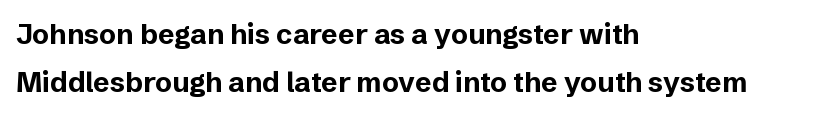
The image shows 28 px bold sans-serif type, upright; set left-aligned, normal line spacing (1.7x), normal letter spacing, not underlined; low stroke contrast and a medium x-height.
